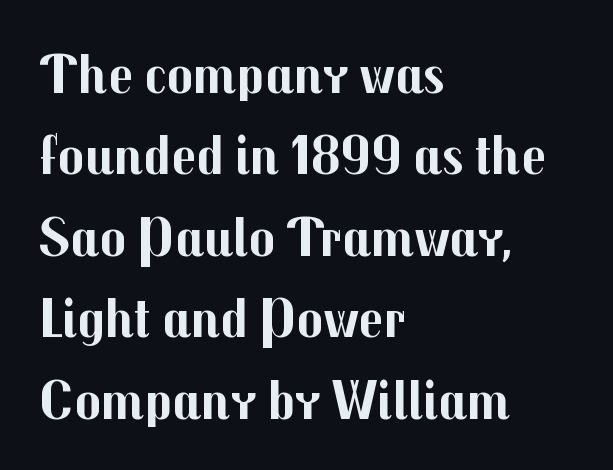
The image shows 55 px bold sans-serif type, upright; set left-aligned, normal line spacing (1.48x), normal letter spacing, not underlined; medium stroke contrast and a medium x-height.
